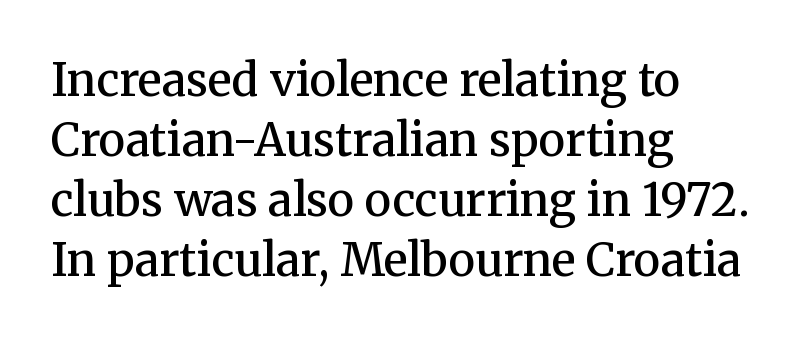
Q: Is the text bold? A: Semi-bold.
Q: Is the text italic (slanted)? A: No, it is upright.
Q: Is the typeface a serif or a sans-serif typeface? A: Serif.
Q: Is the text underlined? A: No.
Q: How is the paragraph aligned? A: Left-aligned.
Q: Is the spacing between letters normal or unusually wide? A: Normal.
Q: Is the spacing between lines tight, normal or loose? A: Normal.
Q: Width (condensed, normal, or wide)? A: Normal.
Q: Stroke contrast? A: Medium.
Q: x-height? A: Medium.
Q: Monospaced? A: No.
